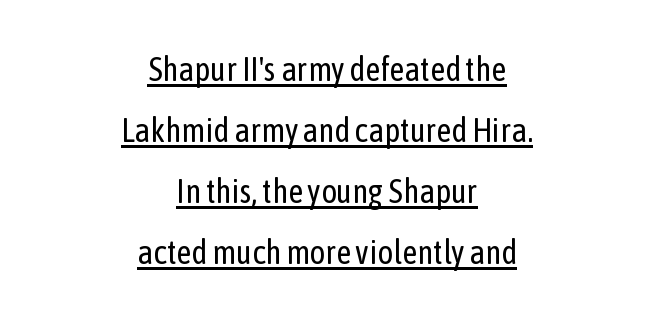
Underlined type. Neither beginnings nor endings align; midpoints do. Stems and bowls with no extra thickness — not bold. Rendered with straight, roman letterforms. Looks like regular typesetting: each glyph gets only the width it needs.
